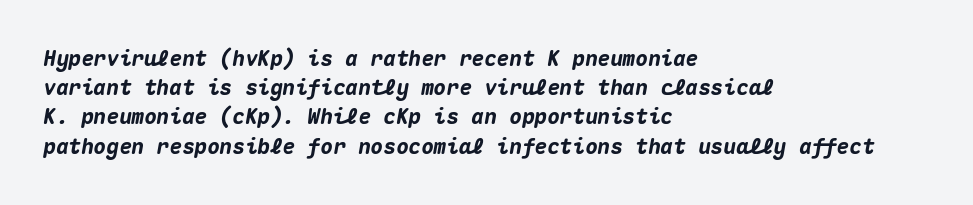
Evenly set lines give the paragraph a standard silhouette. Quick note: italic. The glyphs have the mass of a bold cut. The compositor pushed each line to the left boundary. A typesetter would call this zero additional tracking.
